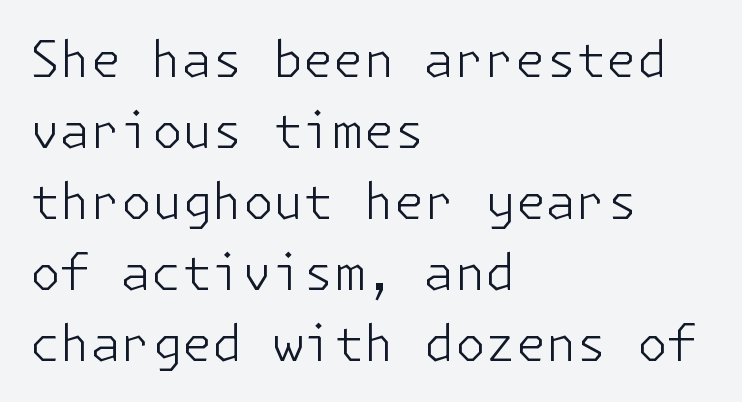
The image shows 49 px light sans-serif type, upright; set left-aligned, normal line spacing (1.45x), normal letter spacing, not underlined; low stroke contrast and a medium x-height.
